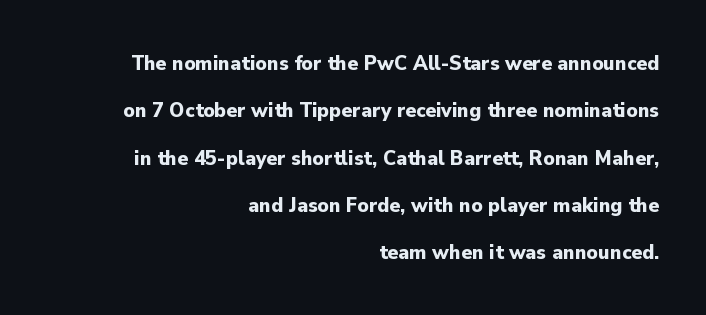
Notice the wide empty band between every row — that's loose leading. Casual observation: everything's shoved over to the right. The passage shown is emphatically bold. The specimen reads as upright at a glance. Clear beneath every line of the passage. Inter-character spacing is left at the font's built-in metrics.
